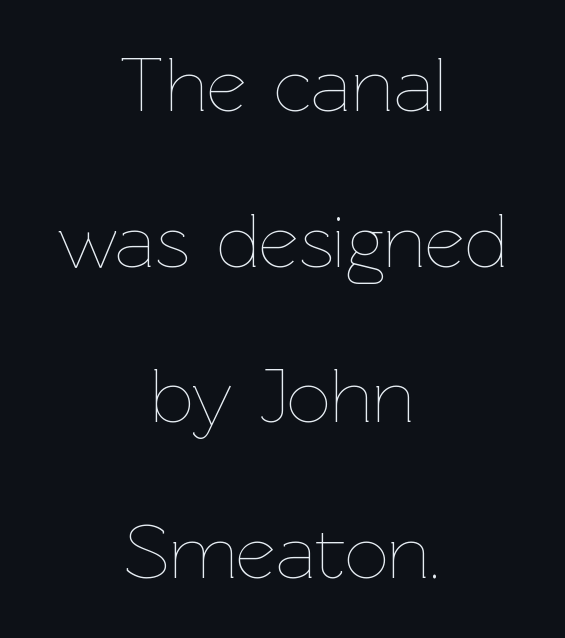
{"italic": "no", "bold": "no", "weight": "thin", "width": "normal", "stroke_contrast": "low", "x_height": "medium", "monospaced": "no", "underline": "no", "align": "center", "line_spacing": "loose", "line_spacing_ratio": 2.02, "letter_spacing": "normal", "letter_spacing_em": 0.0, "glyph_px": 77}
